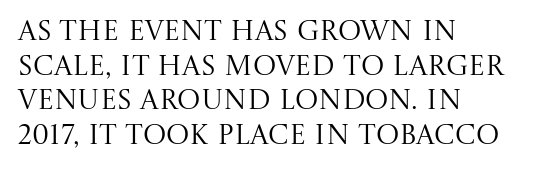
The image shows 28 px regular-weight serif type, upright; set left-aligned, line spacing 1.24x, normal letter spacing, not underlined; medium stroke contrast and a large x-height.
